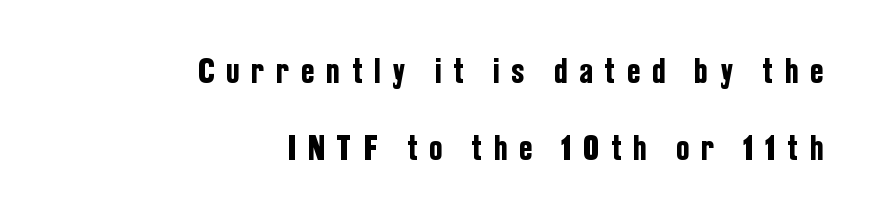
The image shows 37 px condensed sans-serif type, upright; set right-aligned, loose line spacing (2.07x), unusually wide letter spacing (+0.35 em), not underlined; low stroke contrast and a medium x-height.
